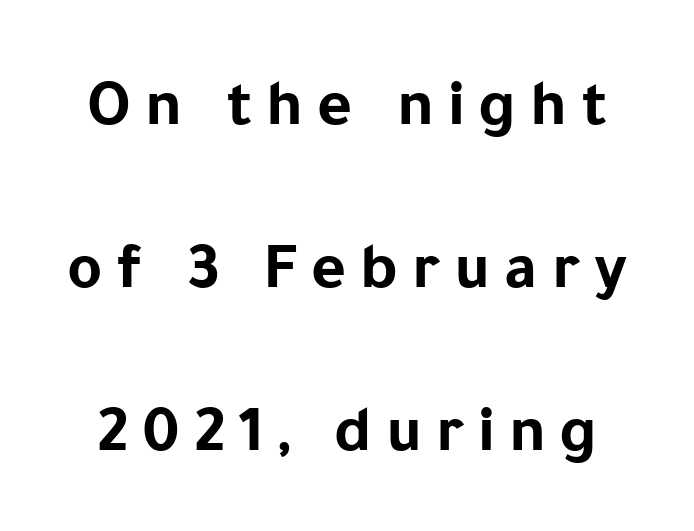
Q: Is the text bold? A: Yes.
Q: Is the text italic (slanted)? A: No, it is upright.
Q: Is the typeface a serif or a sans-serif typeface? A: Sans-serif.
Q: Is the text underlined? A: No.
Q: Is the spacing between letters normal or unusually wide? A: Unusually wide.
Q: Is the spacing between lines tight, normal or loose? A: Loose.
Q: Width (condensed, normal, or wide)? A: Normal.
Q: Stroke contrast? A: Low.
Q: x-height? A: Medium.
Q: Monospaced? A: No.
